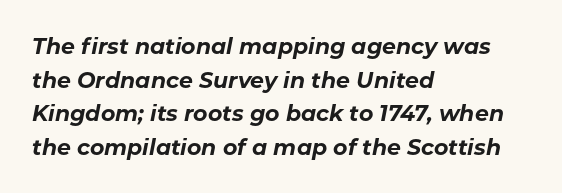
The image shows 22 px bold type, italic (leaning right); set left-aligned, normal line spacing (1.53x), normal letter spacing, not underlined.
